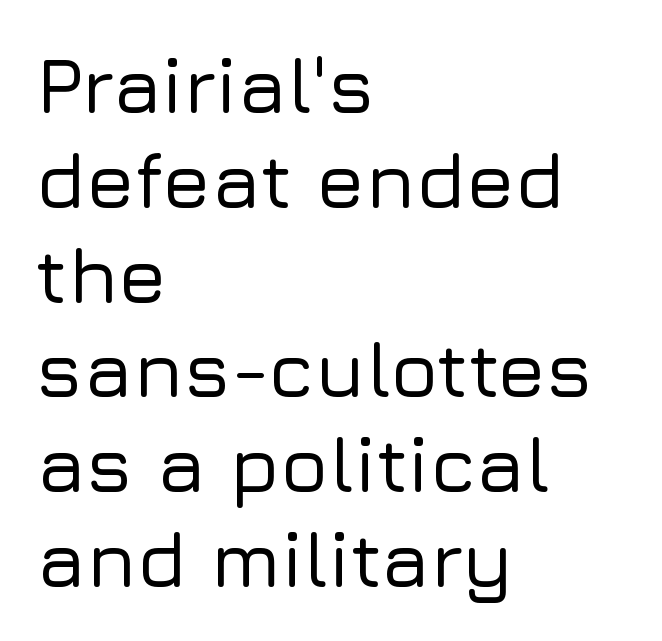
The image shows 79 px sans-serif type, upright; set left-aligned, line spacing 1.2x, normal letter spacing, not underlined; low stroke contrast and a medium x-height.
